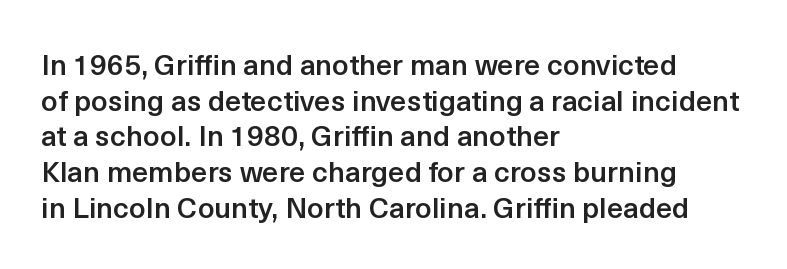
No feet cap the strokes, marking this as sans-serif type. These lines stack with their left ends in a neat column. The gap between lines stays unmarked. The passage shown is typed in a proportional face where columns would drift.
